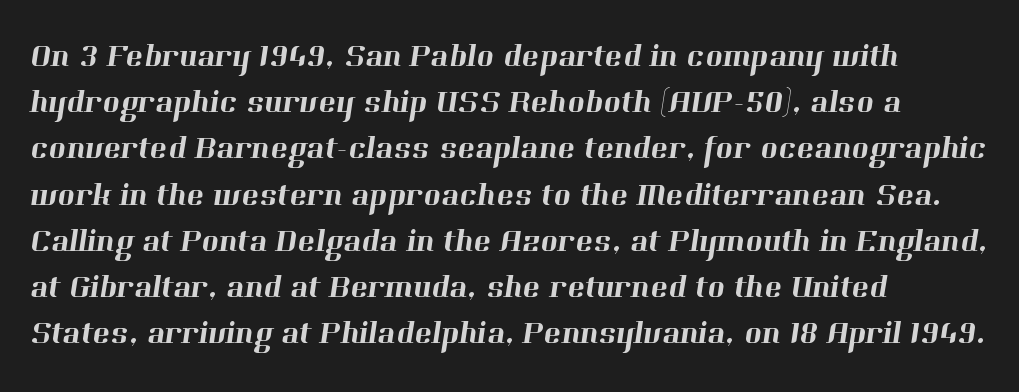
Serif or sans? Serif — the stroke terminals have little feet. A student would call this left alignment; a typographer would say flush left, rag right. The rendering uses natural spacing where letterforms have individual widths. The designer left line spacing at the default.
